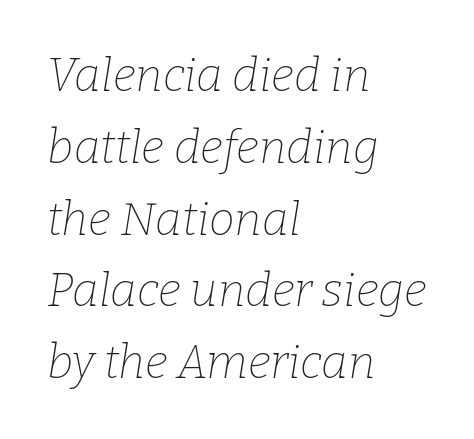
The image shows 46 px thin serif type, italic (leaning right); set left-aligned, normal line spacing (1.56x), normal letter spacing, not underlined; low stroke contrast and a medium x-height.
